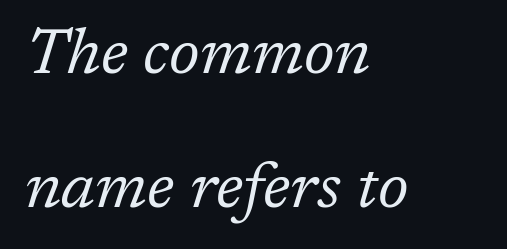
A classic flush-left, rag-right setting is used for this passage. The lines are spread far apart with generous leading. Here the designer chose a conventional face with non-uniform glyph widths. Inter-character spacing is left at the font's built-in metrics. Is this a sans? No — the strokes have serifs. The zone under the glyphs is completely vacant.
